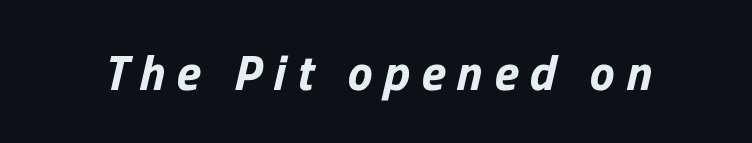
The image shows 50 px sans-serif type; set unusually wide letter spacing (+0.23 em), not underlined; low stroke contrast and a medium x-height.
